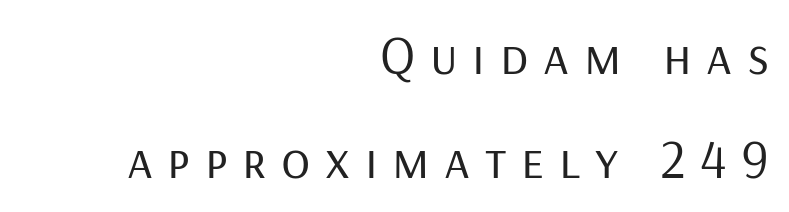
{"serif": "no", "italic": "no", "bold": "no", "weight": "regular", "width": "normal", "stroke_contrast": "low", "x_height": "medium", "monospaced": "no", "underline": "no", "align": "right", "line_spacing": "loose", "line_spacing_ratio": 1.92, "letter_spacing": "wide", "letter_spacing_em": 0.27, "glyph_px": 54}
